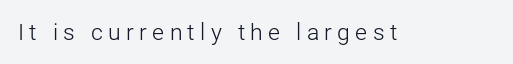
{"italic": "no", "bold": "no", "underline": "no", "letter_spacing": "wide", "letter_spacing_em": 0.23, "glyph_px": 23}
